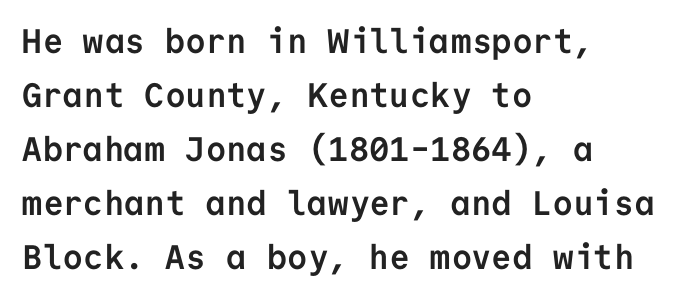
{"serif": "no", "italic": "no", "bold": "yes", "weight": "semibold", "width": "normal", "stroke_contrast": "low", "x_height": "medium", "monospaced": "yes", "underline": "no", "align": "left", "line_spacing": "normal", "line_spacing_ratio": 1.59, "letter_spacing": "normal", "letter_spacing_em": 0.0, "glyph_px": 34}
